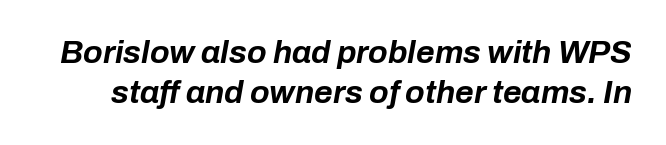
These lines sit exactly where default settings would place them. Look at the tracking — it's just the regular setting, nothing added. The space beneath each line is pristine and unruled. Each glyph is drawn with heavy, bold strokes.
